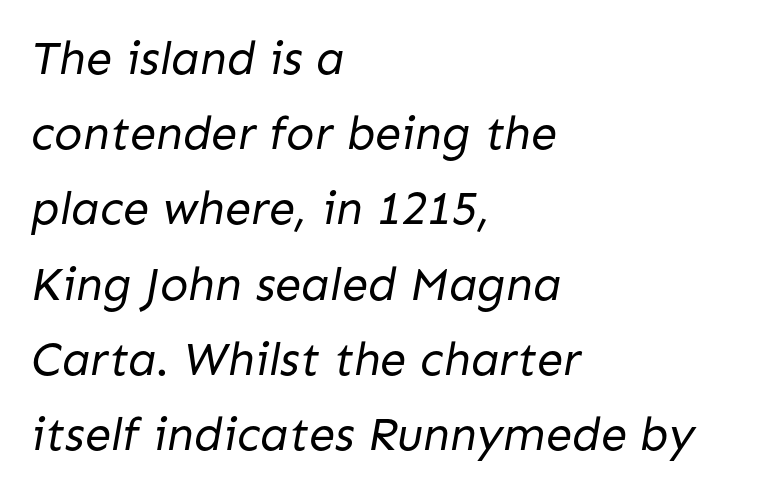
{"serif": "no", "bold": "no", "weight": "regular", "width": "normal", "stroke_contrast": "low", "x_height": "medium", "monospaced": "no", "underline": "no", "align": "left", "line_spacing": "normal", "line_spacing_ratio": 1.6, "letter_spacing": "normal", "letter_spacing_em": 0.0, "glyph_px": 47}
